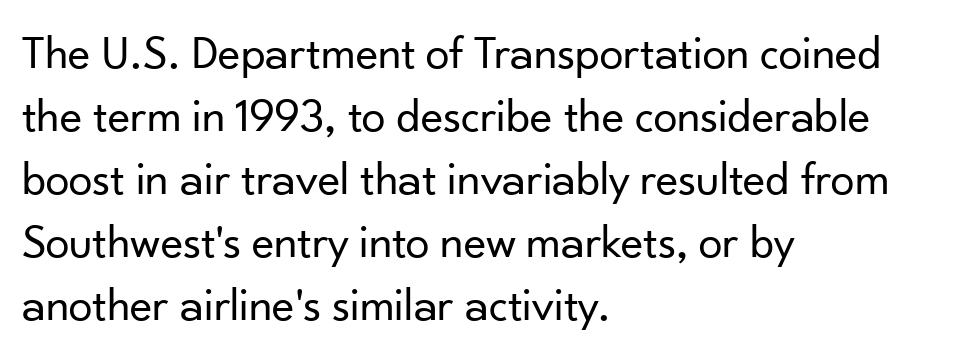
The image shows 48 px regular-weight sans-serif type, upright; set left-aligned, normal line spacing (1.31x), normal letter spacing, not underlined; low stroke contrast and a small x-height.
